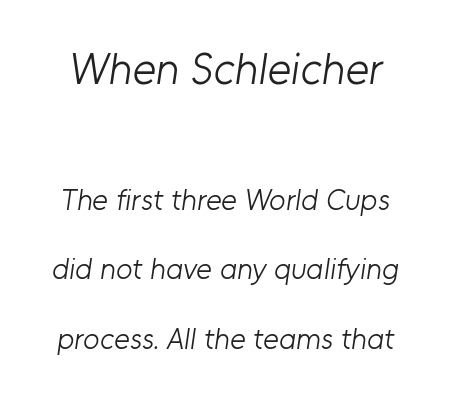
{"serif": "no", "bold": "no", "weight": "light", "width": "normal", "stroke_contrast": "low", "x_height": "medium", "monospaced": "no", "underline": "no", "line_spacing": "loose", "line_spacing_ratio": 2.31, "letter_spacing": "normal", "letter_spacing_em": 0.0, "larger_block": "first", "size_ratio": 1.5, "glyph_px": 45}
